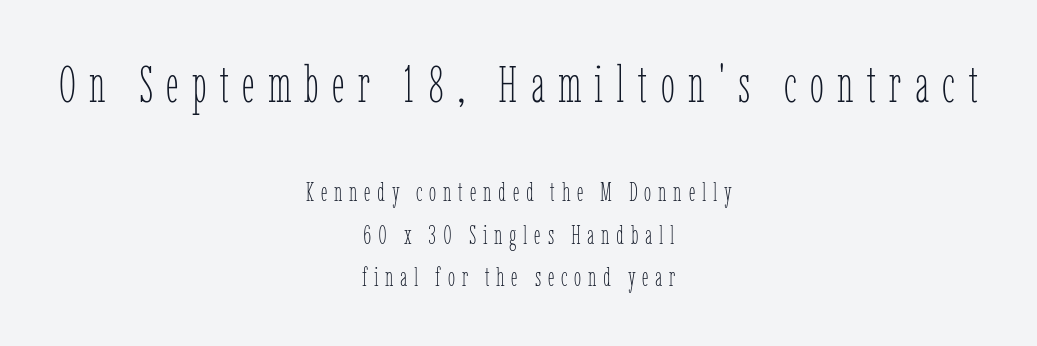
The image shows 51 px thin, condensed type, upright; set centered, normal line spacing (1.62x), unusually wide letter spacing (+0.26 em), not underlined; the first (top) block is 1.96x larger; low stroke contrast and a medium x-height.
